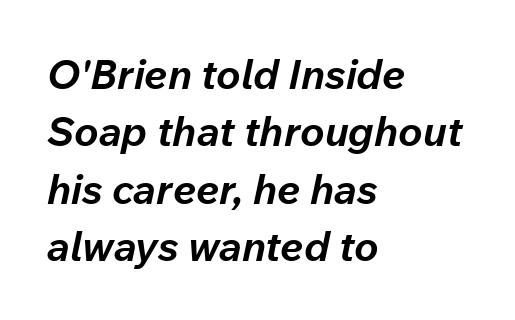
The image shows 41 px bold type, italic (leaning right); set left-aligned, normal line spacing (1.4x), normal letter spacing, not underlined; low stroke contrast and a medium x-height.
